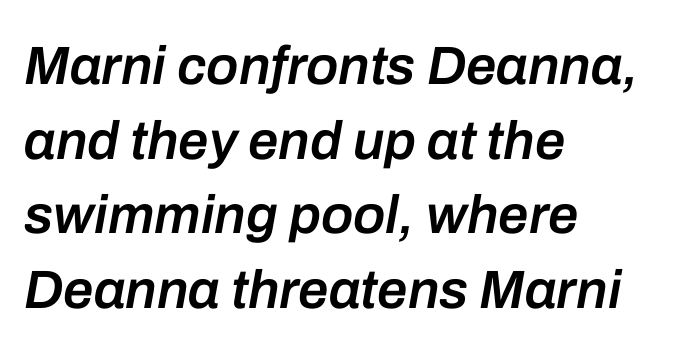
{"italic": "yes", "lean": "right", "slant_degrees": 10, "bold": "semi", "weight": "semibold", "width": "normal", "stroke_contrast": "low", "x_height": "medium", "monospaced": "no", "underline": "no", "align": "left", "line_spacing": "normal", "line_spacing_ratio": 1.38, "letter_spacing": "normal", "letter_spacing_em": 0.0, "glyph_px": 54}
